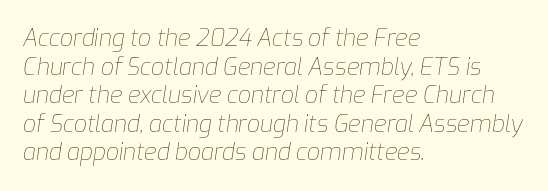
The image shows 23 px text type, italic (leaning right); set left-aligned, line spacing 1.24x, normal letter spacing, not underlined.
